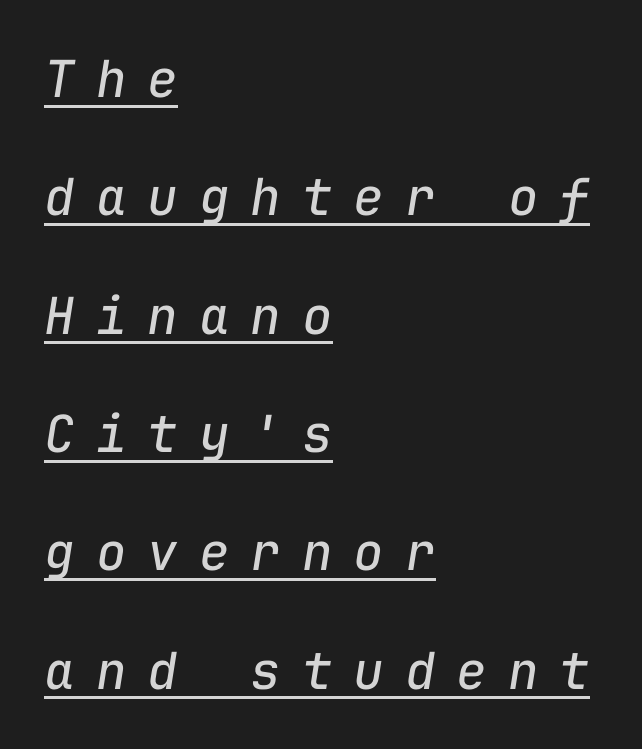
The typesetter chose a ragged-right arrangement here. Horizontal bands of white between lines are thick stripes. Slanted lettering throughout. Monospaced: the letters line up in strict vertical columns. This rendering features underlined lettering.
